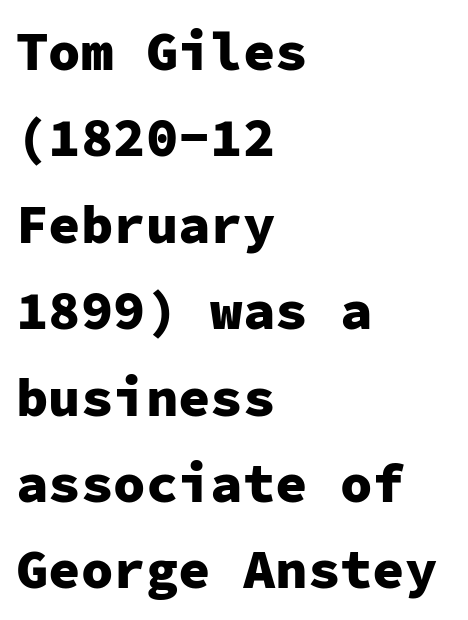
{"serif": "no", "italic": "no", "bold": "yes", "weight": "heavy", "width": "normal", "stroke_contrast": "low", "x_height": "medium", "monospaced": "yes", "underline": "no", "align": "left", "line_spacing": "normal", "line_spacing_ratio": 1.6, "letter_spacing": "normal", "letter_spacing_em": 0.0, "glyph_px": 54}
